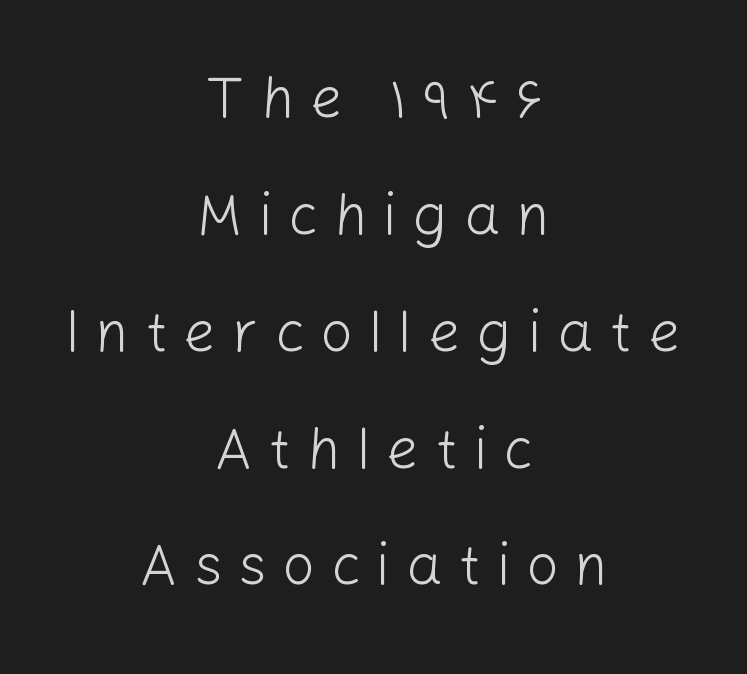
The image shows 57 px light sans-serif type, upright; set centered, loose line spacing (2.05x), unusually wide letter spacing (+0.28 em), not underlined; low stroke contrast and a medium x-height.
